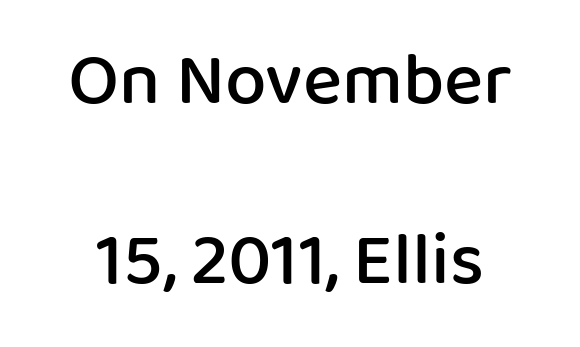
The image shows 74 px semibold sans-serif type, upright; set centered, loose line spacing (2.43x), normal letter spacing, not underlined; low stroke contrast and a medium x-height.
